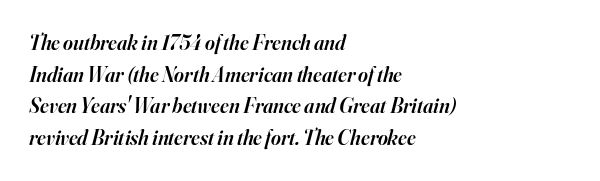
{"italic": "yes", "lean": "right", "slant_degrees": 16, "bold": "semi", "underline": "no", "align": "left", "line_spacing": "normal", "line_spacing_ratio": 1.51, "letter_spacing": "normal", "letter_spacing_em": 0.0, "glyph_px": 21}
